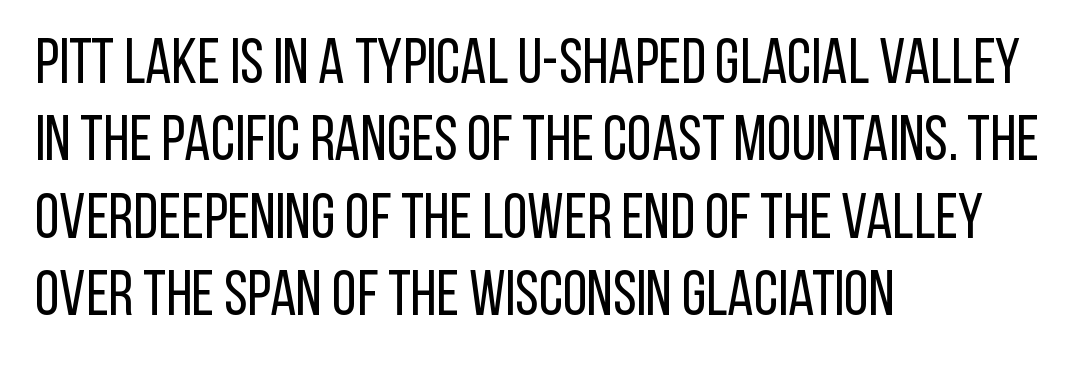
Q: Is the text bold? A: No.
Q: Is the text italic (slanted)? A: No, it is upright.
Q: Is the typeface a serif or a sans-serif typeface? A: Sans-serif.
Q: Is the text underlined? A: No.
Q: How is the paragraph aligned? A: Left-aligned.
Q: Is the spacing between letters normal or unusually wide? A: Normal.
Q: Width (condensed, normal, or wide)? A: Condensed.
Q: Stroke contrast? A: Low.
Q: x-height? A: Large.
Q: Monospaced? A: No.
